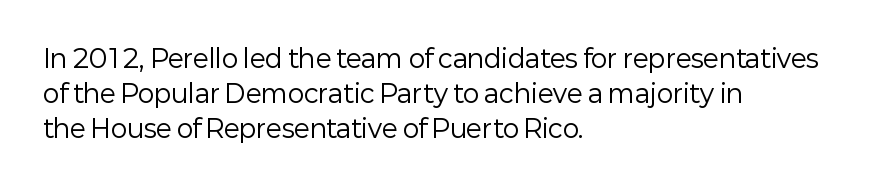
Q: Is the text bold? A: No.
Q: Is the text italic (slanted)? A: No, it is upright.
Q: Is the text underlined? A: No.
Q: How is the paragraph aligned? A: Left-aligned.
Q: Is the spacing between letters normal or unusually wide? A: Normal.
Q: Is the spacing between lines tight, normal or loose? A: Normal.
